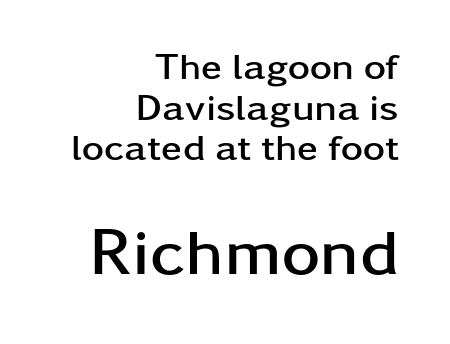
Does the type have serifs? No, each stem ends abruptly. Larger block? The one below; the one above is distinctly smaller. The typography opts for an upright posture over an oblique one. The letters advance in unequal steps, a hallmark of proportional type. The lines in this sample share a right terminus and differ only in where they begin.
